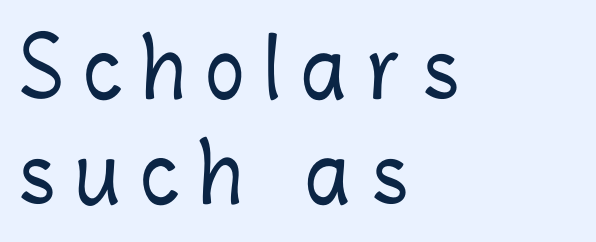
{"italic": "no", "width": "condensed", "stroke_contrast": "low", "x_height": "medium", "monospaced": "no", "underline": "no", "align": "left", "line_spacing": "normal", "line_spacing_ratio": 1.31, "letter_spacing": "wide", "letter_spacing_em": 0.27, "glyph_px": 80}
